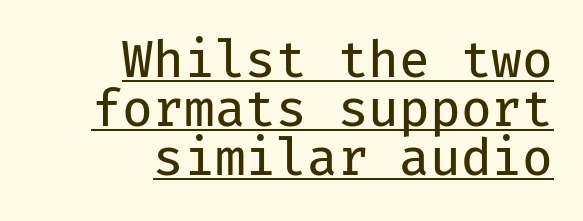
Caption: standard tracking, unaltered. The letters stand straight up with perfectly vertical stems. Honestly, the rows look squashed on top of each other. Stroke mass is kept to a normal reading level or below. Classification — sans serif.
